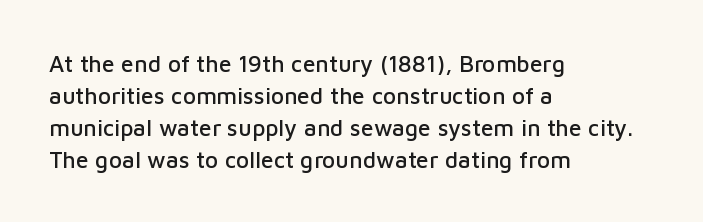
Q: Is the text italic (slanted)? A: No, it is upright.
Q: Is the text underlined? A: No.
Q: How is the paragraph aligned? A: Left-aligned.
Q: Is the spacing between letters normal or unusually wide? A: Normal.
Q: Is the spacing between lines tight, normal or loose? A: Normal.
